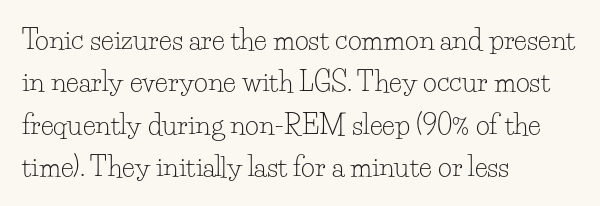
The image shows 27 px text type, upright; set left-aligned, normal line spacing (1.57x), normal letter spacing, not underlined.
